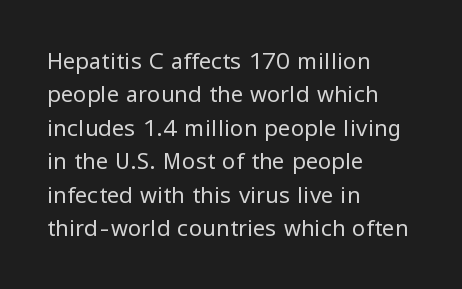
Q: Is the text bold? A: No.
Q: Is the text italic (slanted)? A: No, it is upright.
Q: Is the text underlined? A: No.
Q: How is the paragraph aligned? A: Left-aligned.
Q: Is the spacing between letters normal or unusually wide? A: Normal.
Q: Is the spacing between lines tight, normal or loose? A: Normal.
